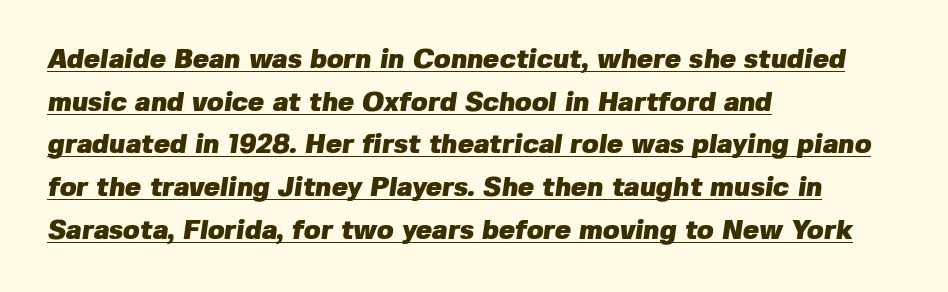
The image shows 27 px bold type; set left-aligned, normal line spacing (1.58x), normal letter spacing, underlined.
